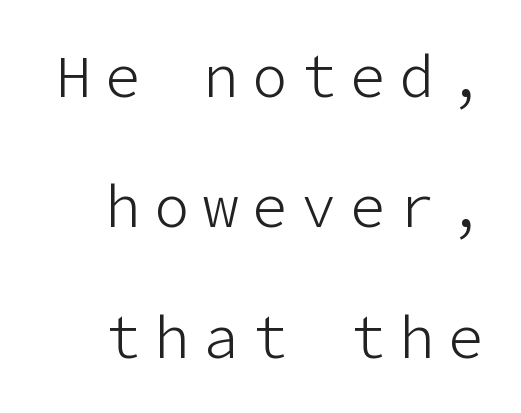
The image shows 59 px light sans-serif type, upright; set right-aligned, loose line spacing (2.21x), unusually wide letter spacing (+0.23 em), not underlined; low stroke contrast and a medium x-height.
